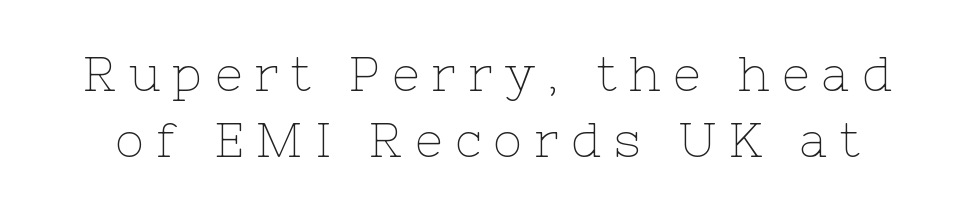
The image shows 48 px thin serif type, upright; set normal line spacing (1.37x), unusually wide letter spacing (+0.26 em), not underlined; low stroke contrast and a medium x-height.
